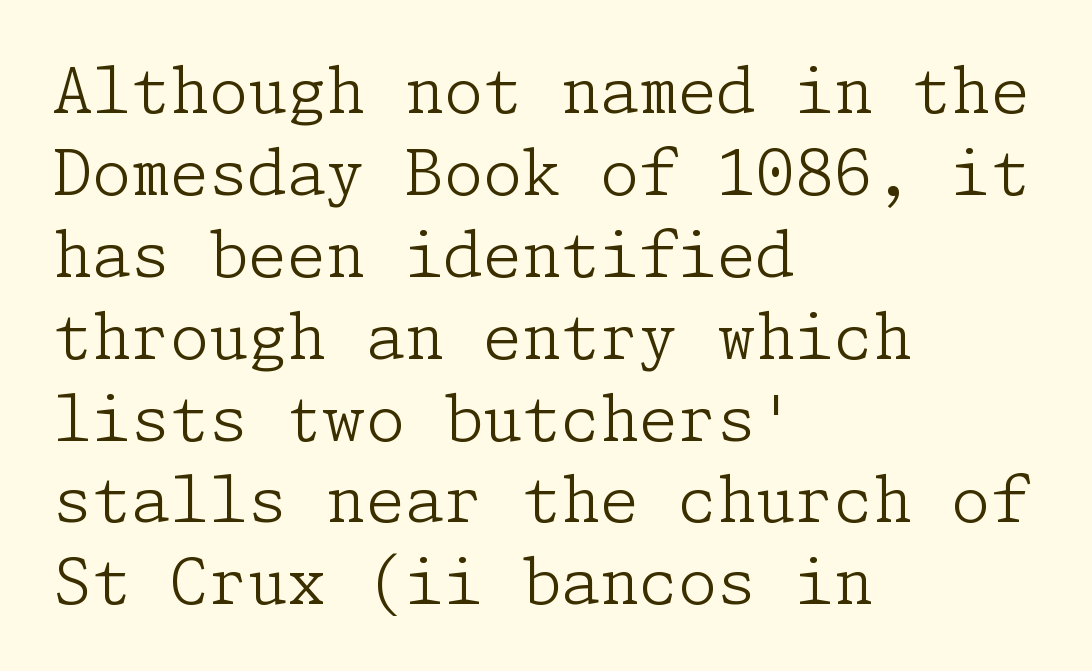
Q: Is the text bold? A: No.
Q: Is the text italic (slanted)? A: No, it is upright.
Q: Is the typeface a serif or a sans-serif typeface? A: Serif.
Q: Is the text underlined? A: No.
Q: How is the paragraph aligned? A: Left-aligned.
Q: Is the spacing between letters normal or unusually wide? A: Normal.
Q: Is the spacing between lines tight, normal or loose? A: Normal.
Q: Width (condensed, normal, or wide)? A: Normal.
Q: Stroke contrast? A: Low.
Q: x-height? A: Medium.
